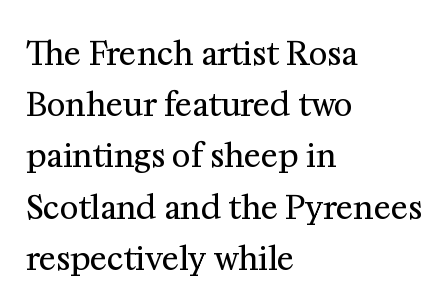
Q: Is the text bold? A: No.
Q: Is the text italic (slanted)? A: No, it is upright.
Q: Is the typeface a serif or a sans-serif typeface? A: Serif.
Q: Is the text underlined? A: No.
Q: How is the paragraph aligned? A: Left-aligned.
Q: Is the spacing between letters normal or unusually wide? A: Normal.
Q: Is the spacing between lines tight, normal or loose? A: Normal.
Q: Width (condensed, normal, or wide)? A: Normal.
Q: Stroke contrast? A: Medium.
Q: x-height? A: Medium.
Q: Monospaced? A: No.
